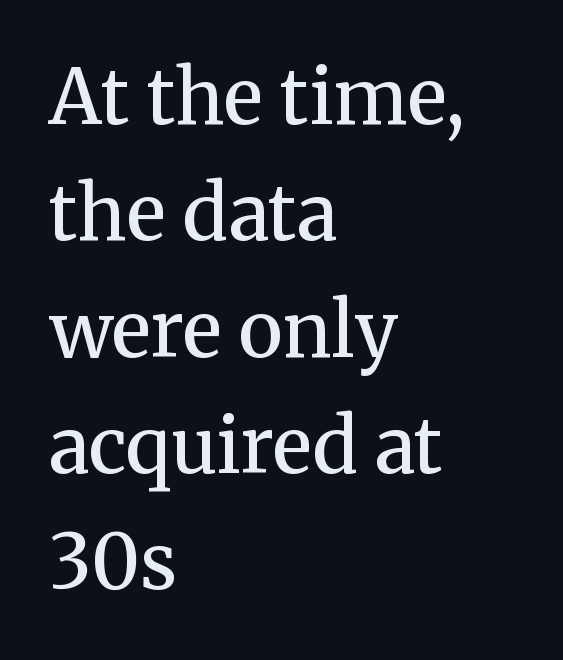
The image shows 76 px semibold serif type, upright; set left-aligned, normal line spacing (1.53x), normal letter spacing, not underlined; medium stroke contrast and a medium x-height.
